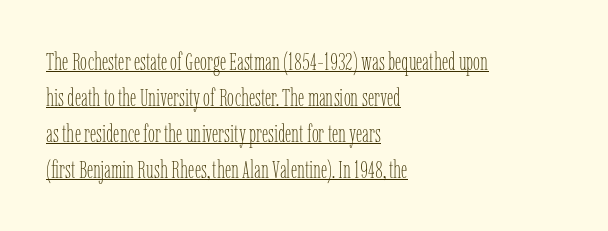
Q: Is the text bold? A: No.
Q: Is the text italic (slanted)? A: No, it is upright.
Q: Is the text underlined? A: Yes.
Q: How is the paragraph aligned? A: Left-aligned.
Q: Is the spacing between letters normal or unusually wide? A: Normal.
Q: Is the spacing between lines tight, normal or loose? A: Normal.
